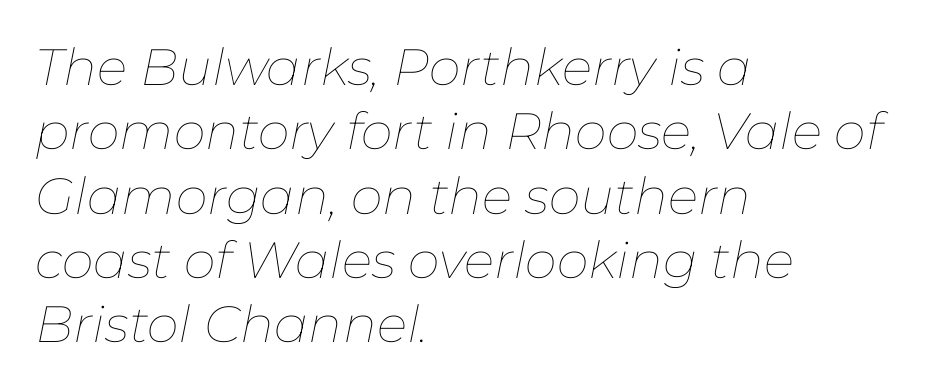
The passage shown leans; its letterforms are oblique. Short note: letters normally spaced. The baseline area is clear. Do the characters align in a grid? No, the font is proportional.
